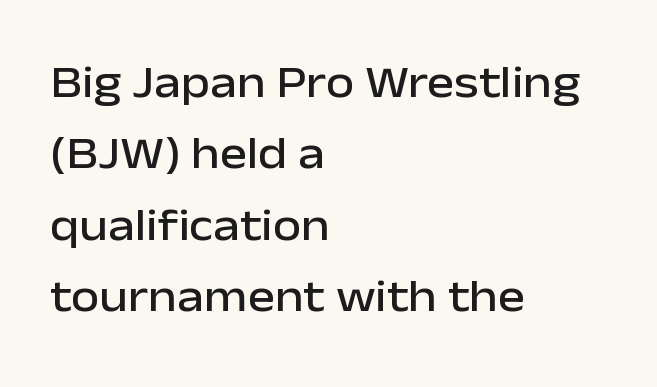
The image shows 46 px sans-serif type, upright; set left-aligned, normal line spacing (1.55x), normal letter spacing, not underlined; low stroke contrast and a medium x-height.
